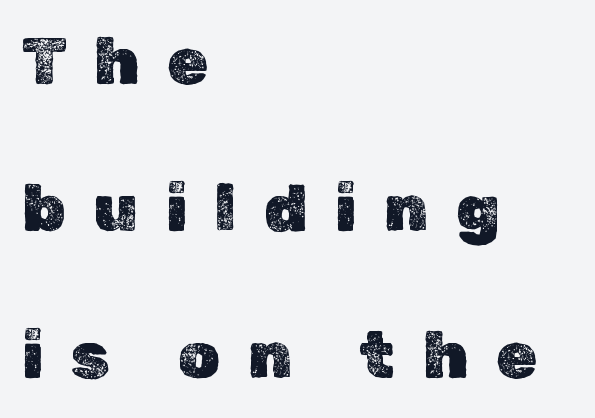
The rendering uses natural spacing where letterforms have individual widths. The foot of each line stays bare and open. The letters are spread apart with noticeably loose tracking. Every character sits straight up, as roman type does. What's the leading like? Stretched, with rows far apart.
